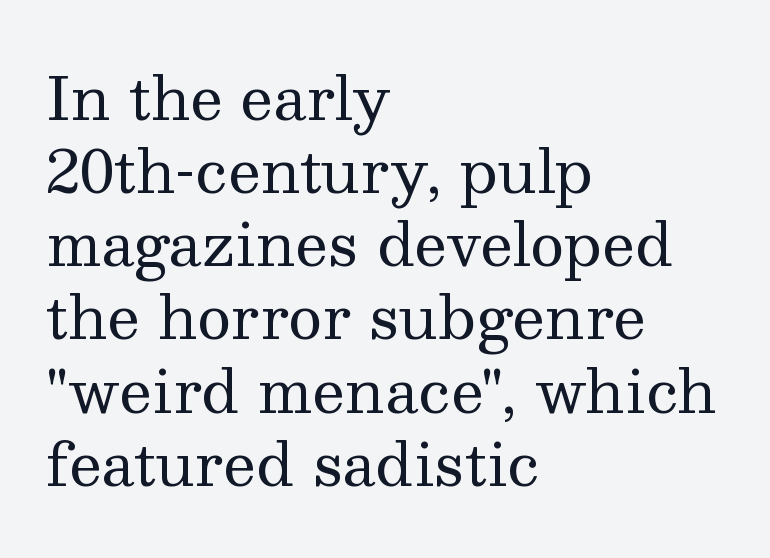
The image shows 59 px regular-weight serif type, upright; set left-aligned, line spacing 1.24x, normal letter spacing, not underlined; medium stroke contrast and a medium x-height.
